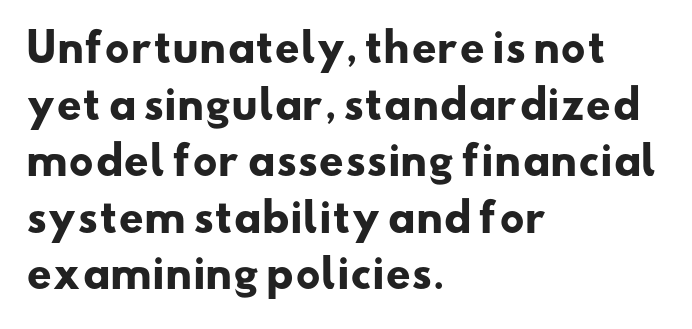
Q: Is the text bold? A: Yes.
Q: Is the typeface a serif or a sans-serif typeface? A: Sans-serif.
Q: Is the text underlined? A: No.
Q: How is the paragraph aligned? A: Left-aligned.
Q: Is the spacing between letters normal or unusually wide? A: Normal.
Q: Is the spacing between lines tight, normal or loose? A: Normal.
Q: Width (condensed, normal, or wide)? A: Wide.
Q: Stroke contrast? A: Low.
Q: x-height? A: Small.
Q: Monospaced? A: No.
